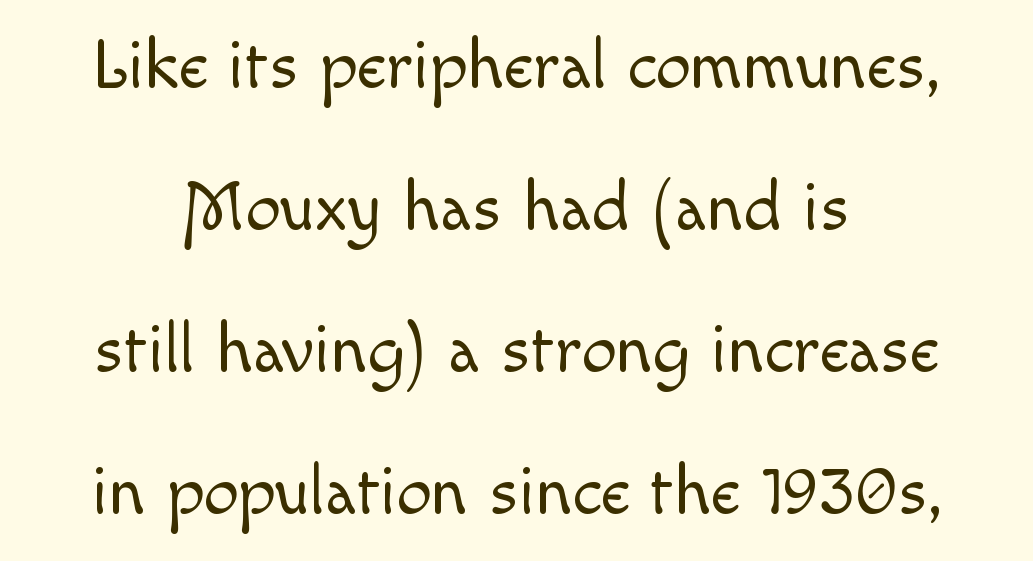
Q: Is the text bold? A: No.
Q: Is the text italic (slanted)? A: No, it is upright.
Q: Is the text underlined? A: No.
Q: Is the spacing between letters normal or unusually wide? A: Normal.
Q: Is the spacing between lines tight, normal or loose? A: Loose.
Q: Width (condensed, normal, or wide)? A: Normal.
Q: x-height? A: Small.
Q: Monospaced? A: No.
